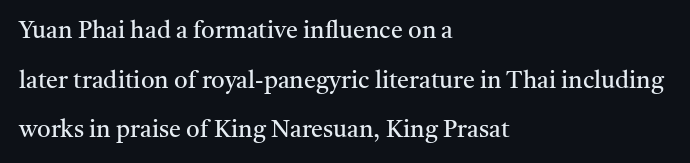
{"italic": "no", "bold": "no", "underline": "no", "align": "left", "line_spacing": "loose", "line_spacing_ratio": 2.07, "letter_spacing": "normal", "letter_spacing_em": 0.0, "glyph_px": 24}
